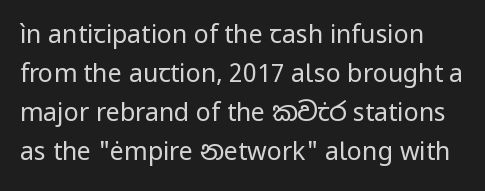
The image shows 25 px text type, upright; set normal line spacing (1.56x), normal letter spacing, not underlined.
